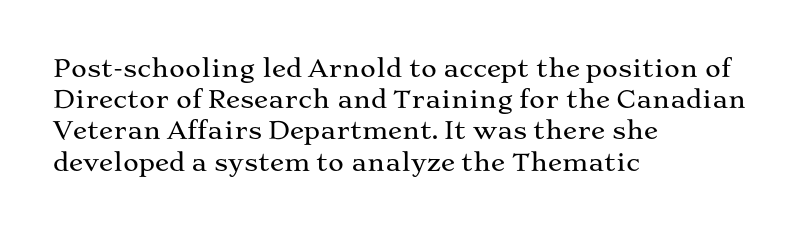
{"italic": "no", "underline": "no", "align": "left", "line_spacing": "normal", "line_spacing_ratio": 1.3, "letter_spacing": "normal", "letter_spacing_em": 0.0, "glyph_px": 24}
